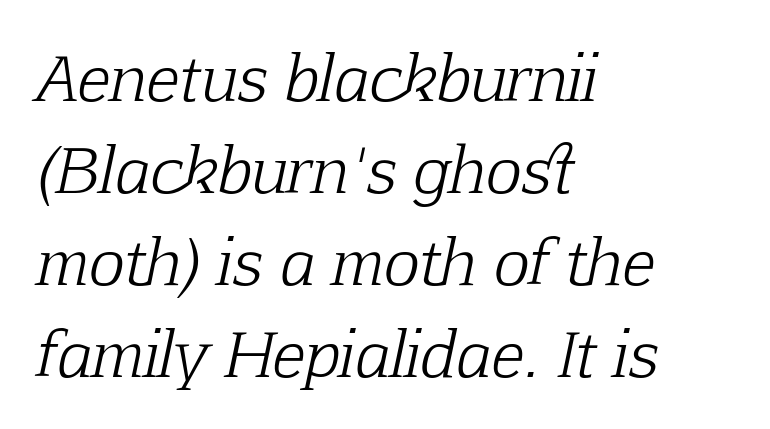
The image shows 61 px light serif type, italic (leaning right); set left-aligned, normal line spacing (1.51x), normal letter spacing, not underlined; low stroke contrast and a medium x-height.
